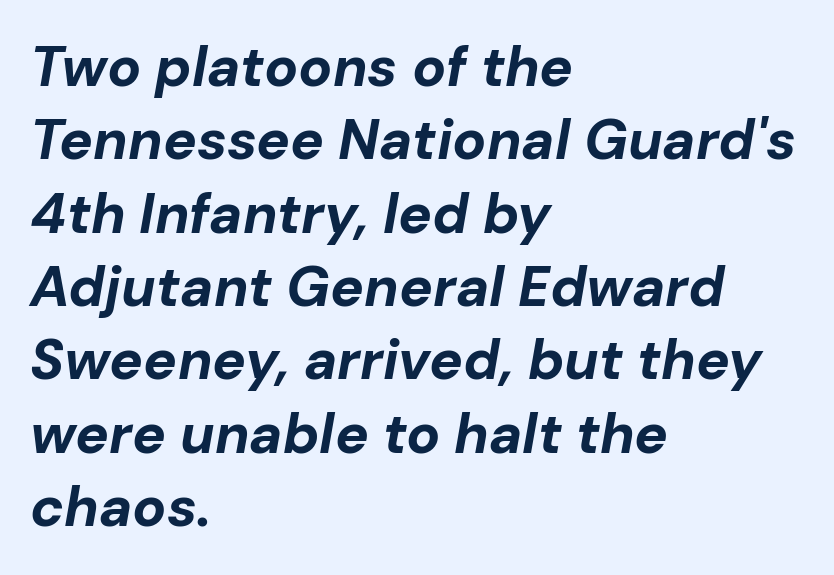
Every character sits at an angle, as italics do. Do the characters align in a grid? No, the font is proportional. Regular leading. A classic flush-left, rag-right setting is used for this passage. A full-strength bold gives these letters their thick strokes. Short note: letters normally spaced.
